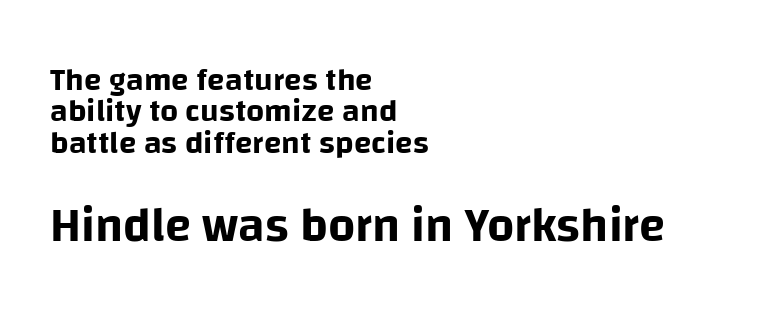
A clean baseline with only descenders dipping below it. Each letter's strokes conclude bluntly, with no projecting serifs. Type size steps up from the first block to the second. The ragged edge is on the right, which tells us the setting is flush left. Every stem runs plumb, perpendicular to the baseline. In terms of letterspacing, this is plain default setting.
